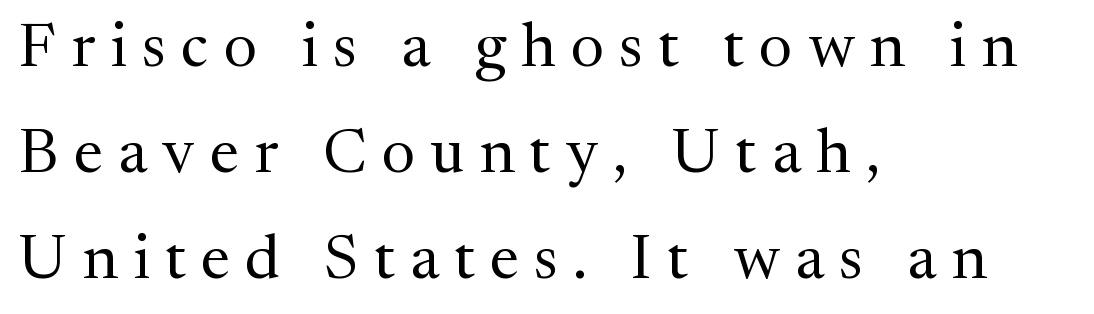
The image shows 63 px regular-weight serif type, upright; set left-aligned, normal line spacing (1.68x), unusually wide letter spacing (+0.24 em), not underlined; medium stroke contrast and a medium x-height.
